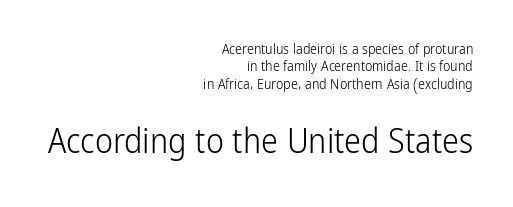
{"serif": "no", "italic": "no", "bold": "no", "weight": "light", "width": "condensed", "stroke_contrast": "low", "x_height": "medium", "monospaced": "no", "underline": "no", "align": "right", "line_spacing_ratio": 1.24, "letter_spacing": "normal", "letter_spacing_em": 0.0, "larger_block": "second", "size_ratio": 2.43, "glyph_px": 34}
